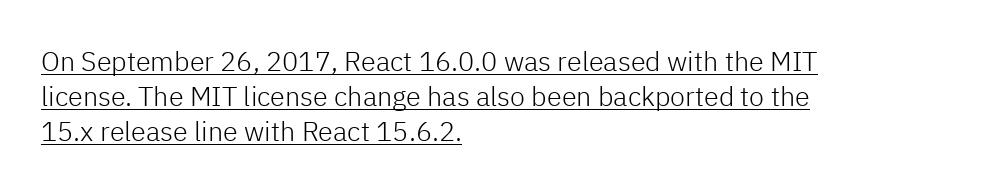
Q: Is the text bold? A: No.
Q: Is the text italic (slanted)? A: No, it is upright.
Q: Is the text underlined? A: Yes.
Q: How is the paragraph aligned? A: Left-aligned.
Q: Is the spacing between letters normal or unusually wide? A: Normal.
Q: Is the spacing between lines tight, normal or loose? A: Normal.
